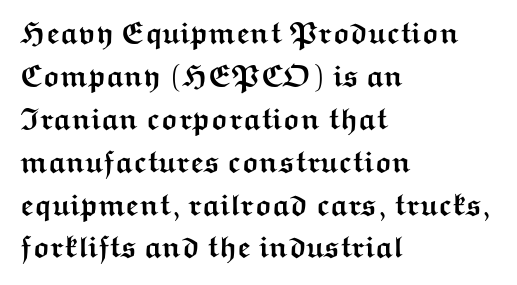
Q: Is the text bold? A: Yes.
Q: Is the text italic (slanted)? A: No, it is upright.
Q: Is the typeface a serif or a sans-serif typeface? A: Sans-serif.
Q: Is the text underlined? A: No.
Q: How is the paragraph aligned? A: Left-aligned.
Q: Is the spacing between letters normal or unusually wide? A: Normal.
Q: Is the spacing between lines tight, normal or loose? A: Normal.
Q: Width (condensed, normal, or wide)? A: Wide.
Q: Stroke contrast? A: Medium.
Q: x-height? A: Medium.
Q: Monospaced? A: No.
